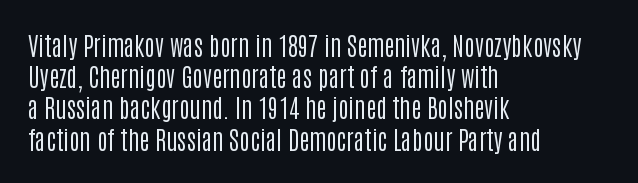
The image shows 25 px text type, upright; set left-aligned, normal line spacing (1.25x), normal letter spacing, not underlined.
